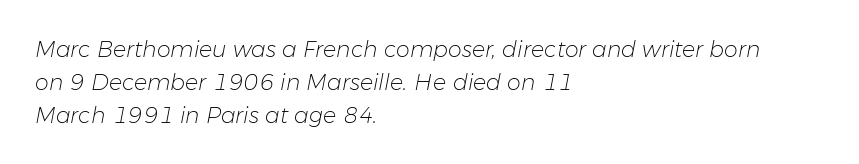
Q: Is the text bold? A: No.
Q: Is the text italic (slanted)? A: Yes, it leans right by about 11 degrees.
Q: Is the text underlined? A: No.
Q: How is the paragraph aligned? A: Left-aligned.
Q: Is the spacing between letters normal or unusually wide? A: Normal.
Q: Is the spacing between lines tight, normal or loose? A: Normal.
